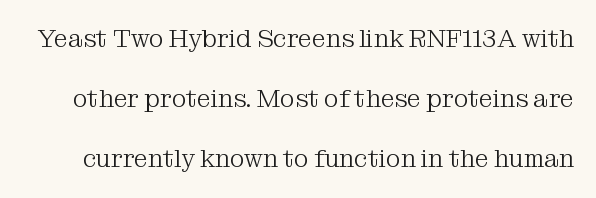
{"italic": "no", "bold": "no", "underline": "no", "line_spacing": "loose", "line_spacing_ratio": 2.41, "letter_spacing": "normal", "letter_spacing_em": 0.0, "glyph_px": 25}
